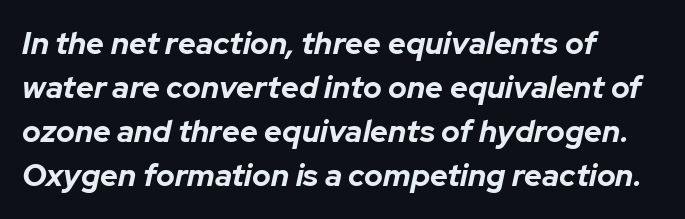
One-word summary of the alignment: left. Normally led — the rows are evenly, conventionally spaced. The passage shown is typed in a proportional face where columns would drift. Summary of weight: heavy, a full bold.
